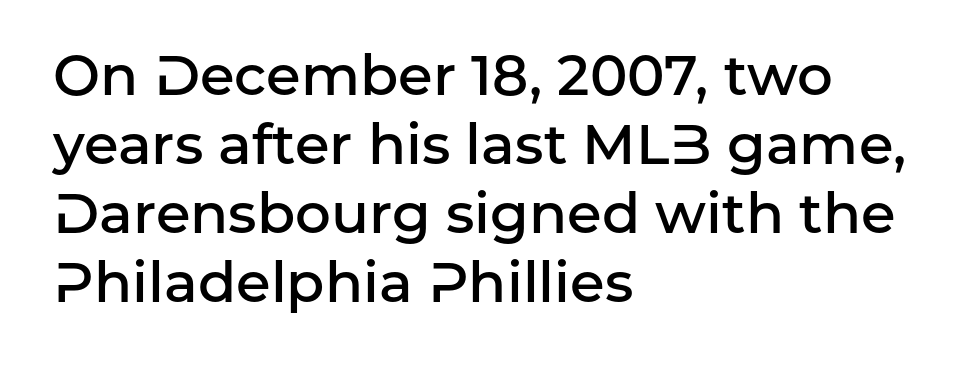
{"serif": "no", "italic": "no", "bold": "semi", "weight": "semibold", "width": "normal", "stroke_contrast": "low", "x_height": "medium", "monospaced": "no", "underline": "no", "align": "left", "line_spacing_ratio": 1.23, "letter_spacing": "normal", "letter_spacing_em": 0.0, "glyph_px": 56}
